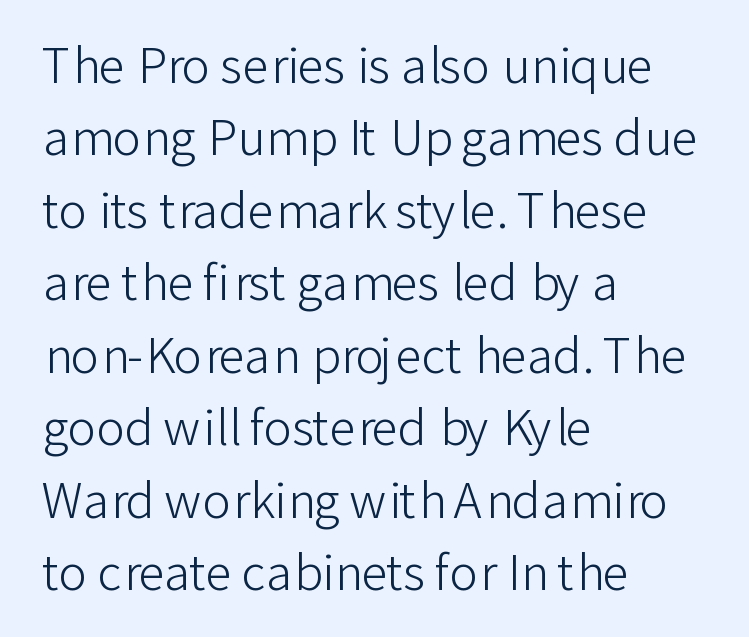
The image shows 48 px light sans-serif type, upright; set left-aligned, normal line spacing (1.51x), normal letter spacing, not underlined; low stroke contrast and a medium x-height.
